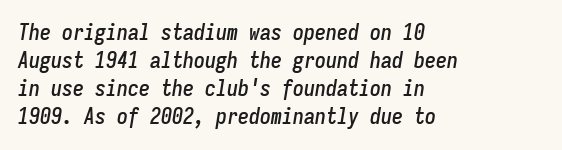
The image shows 22 px text type, italic (leaning right); set left-aligned, normal line spacing (1.28x), normal letter spacing, not underlined.
